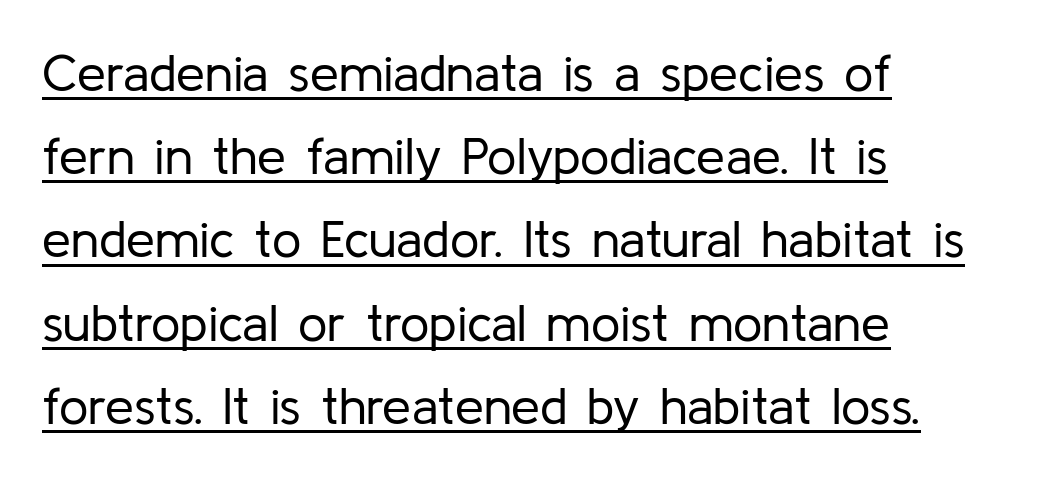
{"serif": "no", "italic": "no", "bold": "no", "weight": "regular", "width": "normal", "stroke_contrast": "low", "x_height": "medium", "monospaced": "no", "underline": "yes", "align": "left", "line_spacing": "normal", "line_spacing_ratio": 1.6, "letter_spacing": "normal", "letter_spacing_em": 0.0, "glyph_px": 52}
